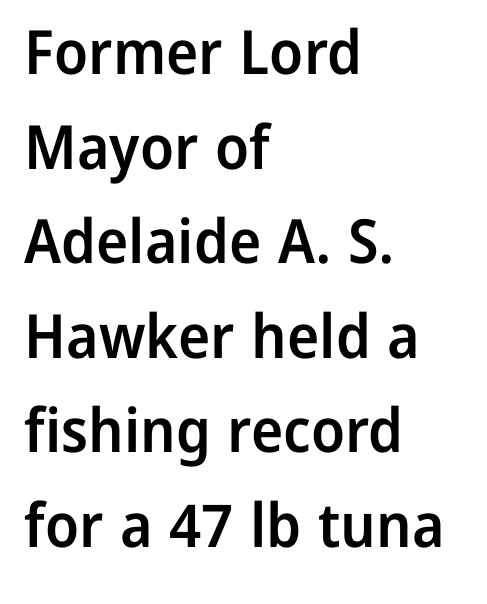
{"serif": "no", "italic": "no", "bold": "semi", "weight": "semibold", "width": "normal", "stroke_contrast": "low", "x_height": "medium", "monospaced": "no", "underline": "no", "align": "left", "line_spacing": "normal", "line_spacing_ratio": 1.55, "letter_spacing": "normal", "letter_spacing_em": 0.0, "glyph_px": 61}
